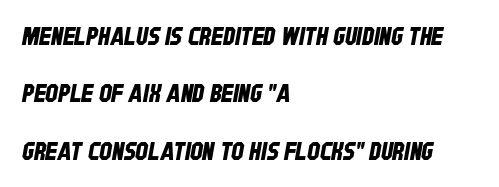
{"underline": "no", "align": "left", "line_spacing": "loose", "line_spacing_ratio": 2.3, "letter_spacing": "normal", "letter_spacing_em": 0.0, "glyph_px": 25}
